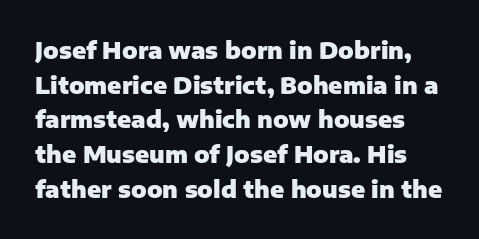
{"italic": "no", "bold": "yes", "underline": "no", "line_spacing": "normal", "line_spacing_ratio": 1.51, "letter_spacing": "normal", "letter_spacing_em": 0.0, "glyph_px": 23}
